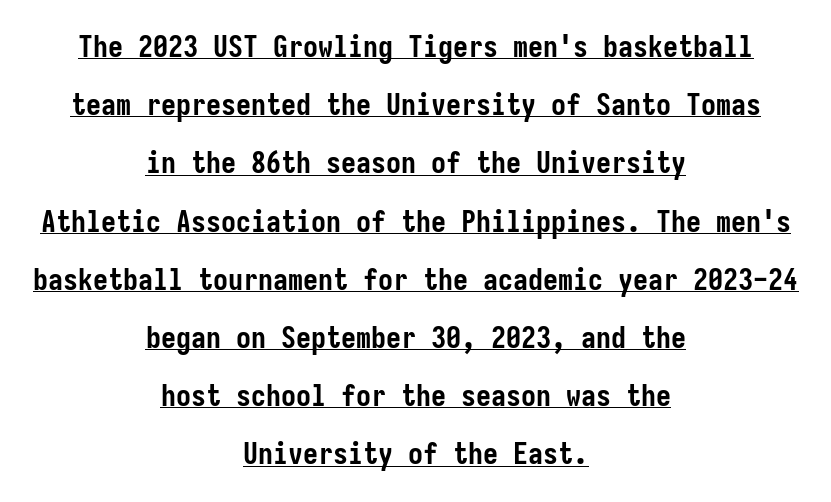
{"serif": "no", "italic": "no", "bold": "yes", "weight": "semibold", "width": "condensed", "stroke_contrast": "low", "x_height": "medium", "underline": "yes", "align": "center", "line_spacing": "loose", "line_spacing_ratio": 1.94, "letter_spacing": "normal", "letter_spacing_em": 0.0, "glyph_px": 30}
